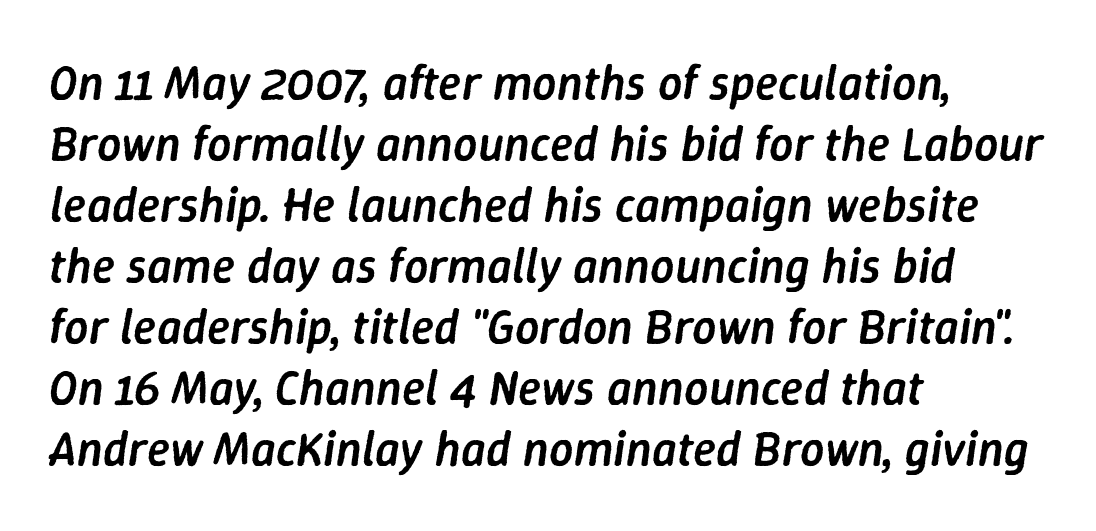
Q: Is the text bold? A: Semi-bold.
Q: Is the text italic (slanted)? A: Yes, it leans right by about 9 degrees.
Q: Is the text underlined? A: No.
Q: How is the paragraph aligned? A: Left-aligned.
Q: Is the spacing between letters normal or unusually wide? A: Normal.
Q: Is the spacing between lines tight, normal or loose? A: Normal.
Q: Width (condensed, normal, or wide)? A: Normal.
Q: Stroke contrast? A: Low.
Q: x-height? A: Medium.
Q: Monospaced? A: No.
